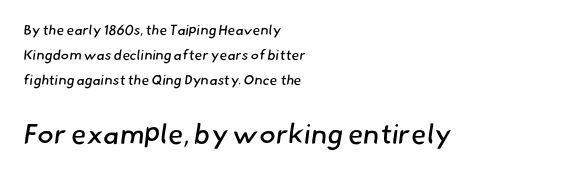
{"serif": "no", "bold": "no", "weight": "regular", "width": "normal", "stroke_contrast": "low", "x_height": "small", "monospaced": "no", "underline": "no", "align": "left", "line_spacing_ratio": 1.8, "letter_spacing": "normal", "letter_spacing_em": 0.0, "larger_block": "second", "size_ratio": 2.0, "glyph_px": 28}
